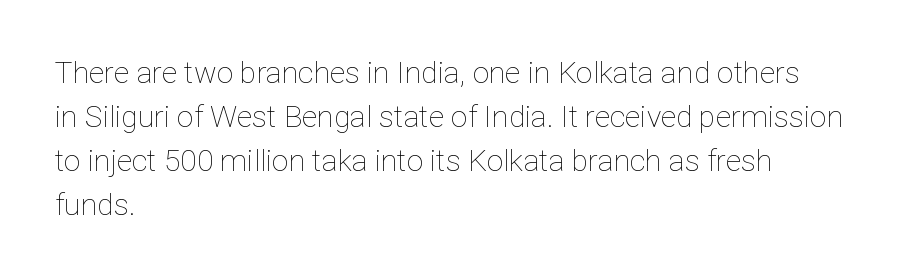
Q: Is the text bold? A: No.
Q: Is the text italic (slanted)? A: No, it is upright.
Q: Is the text underlined? A: No.
Q: How is the paragraph aligned? A: Left-aligned.
Q: Is the spacing between letters normal or unusually wide? A: Normal.
Q: Is the spacing between lines tight, normal or loose? A: Normal.
Q: Width (condensed, normal, or wide)? A: Normal.
Q: Stroke contrast? A: Low.
Q: x-height? A: Medium.
Q: Monospaced? A: No.
